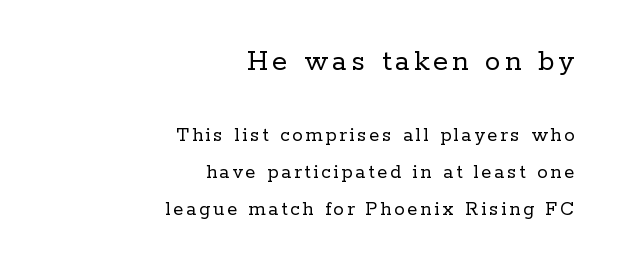
Q: Is the text bold? A: No.
Q: Is the text italic (slanted)? A: No, it is upright.
Q: Is the typeface a serif or a sans-serif typeface? A: Serif.
Q: Is the text underlined? A: No.
Q: How is the paragraph aligned? A: Right-aligned.
Q: Which block of text is set in a larger size, the first (top) or the second (bottom)? A: The first (top) one.
Q: Width (condensed, normal, or wide)? A: Normal.
Q: Stroke contrast? A: Low.
Q: x-height? A: Medium.
Q: Monospaced? A: No.
